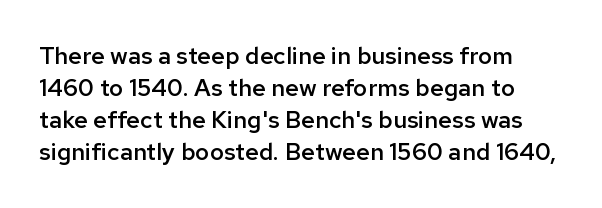
Q: Is the text bold? A: Semi-bold.
Q: Is the text italic (slanted)? A: No, it is upright.
Q: Is the text underlined? A: No.
Q: Is the spacing between letters normal or unusually wide? A: Normal.
Q: Is the spacing between lines tight, normal or loose? A: Normal.
